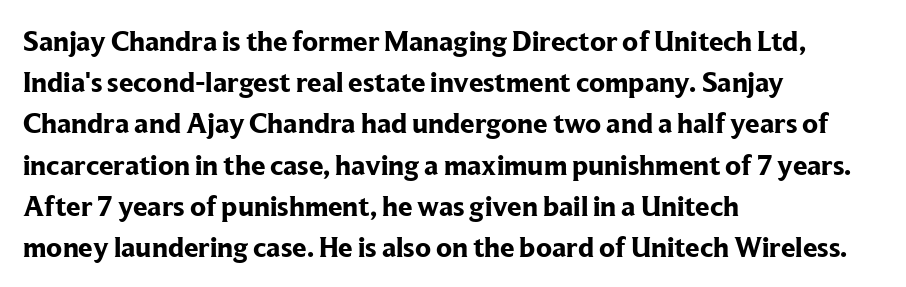
Characters follow at the spacing the type designer built in. Proportional: the letters do not fall into vertical columns. It's the straight-up-and-down kind of type. Horizontal alignment here is leftward, the default for most running prose.
